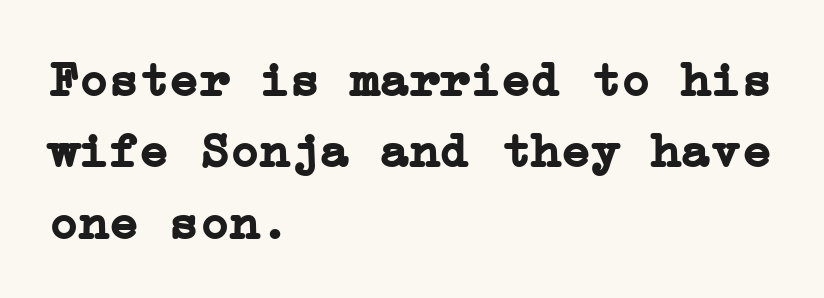
Q: Is the text bold? A: Yes.
Q: Is the text italic (slanted)? A: No, it is upright.
Q: Is the typeface a serif or a sans-serif typeface? A: Serif.
Q: Is the text underlined? A: No.
Q: How is the paragraph aligned? A: Left-aligned.
Q: Is the spacing between letters normal or unusually wide? A: Normal.
Q: Is the spacing between lines tight, normal or loose? A: Normal.
Q: Width (condensed, normal, or wide)? A: Normal.
Q: Stroke contrast? A: Low.
Q: x-height? A: Medium.
